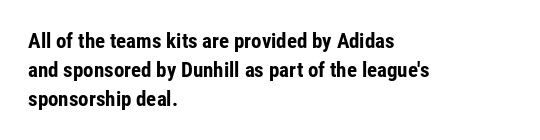
{"italic": "no", "bold": "yes", "underline": "no", "align": "left", "line_spacing": "normal", "line_spacing_ratio": 1.38, "letter_spacing": "normal", "letter_spacing_em": 0.0, "glyph_px": 21}
